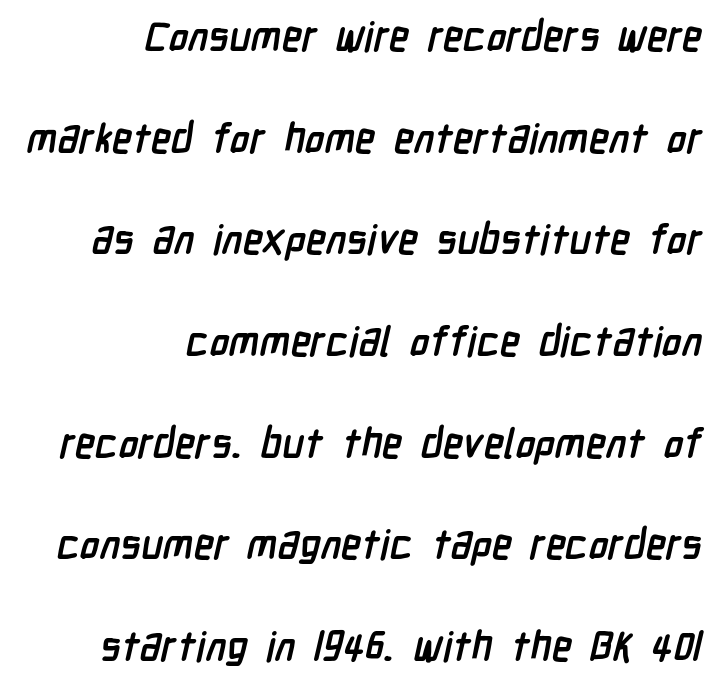
{"serif": "no", "bold": "yes", "weight": "semibold", "width": "condensed", "stroke_contrast": "low", "x_height": "medium", "monospaced": "no", "underline": "no", "align": "right", "line_spacing": "loose", "line_spacing_ratio": 2.48, "letter_spacing": "normal", "letter_spacing_em": 0.0, "glyph_px": 41}
